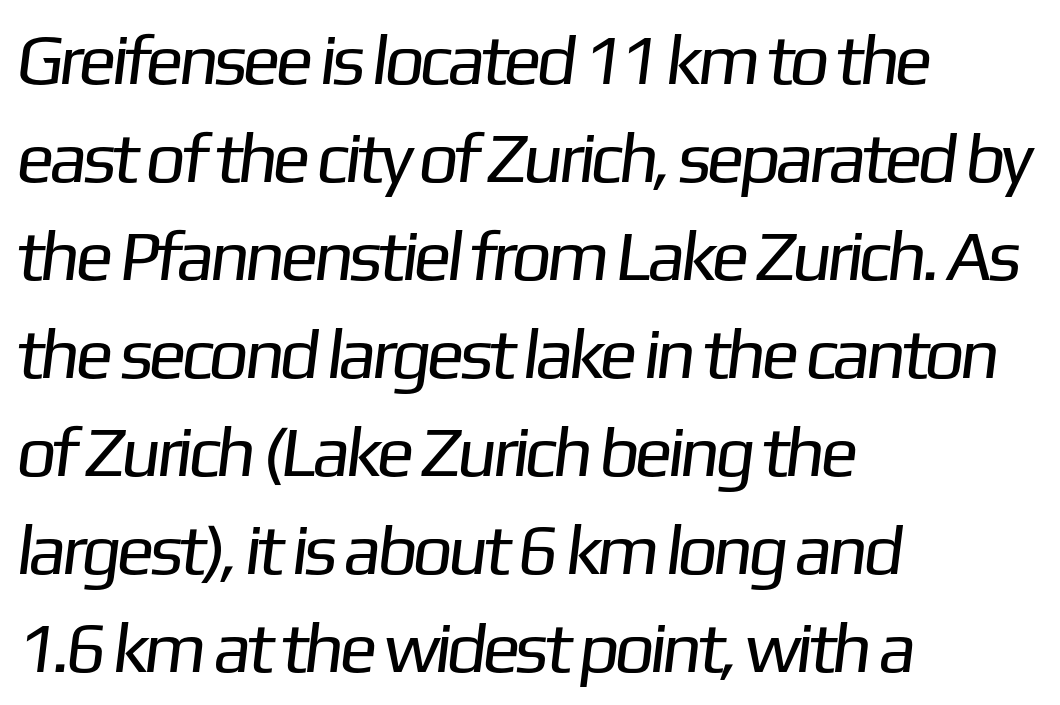
The image shows 71 px regular-weight sans-serif type; set left-aligned, normal line spacing (1.38x), normal letter spacing, not underlined; low stroke contrast and a medium x-height.
